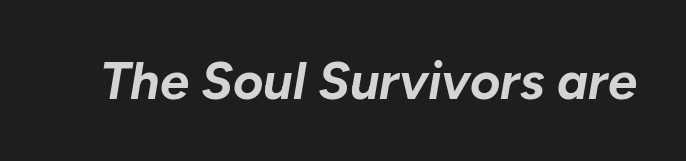
Quick note: italic. Weight check: bold — yes, fully. Underlining? Definitely not there. The rendering keeps characters at their native spacing. Each letter keeps its own natural width here, so spacing adapts to shape.
